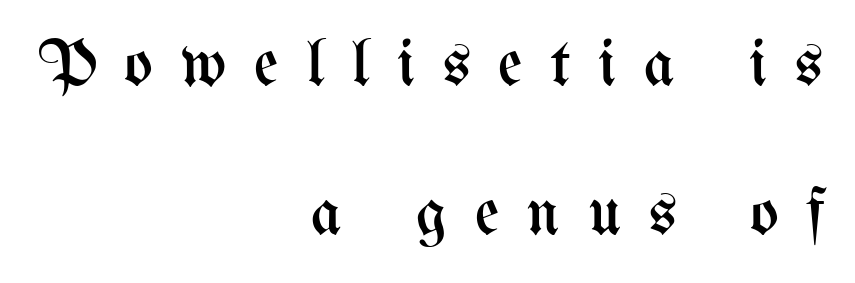
{"italic": "no", "bold": "no", "weight": "regular", "width": "condensed", "stroke_contrast": "medium", "x_height": "medium", "monospaced": "no", "underline": "no", "align": "right", "line_spacing": "loose", "line_spacing_ratio": 2.22, "letter_spacing": "wide", "letter_spacing_em": 0.41, "glyph_px": 67}
